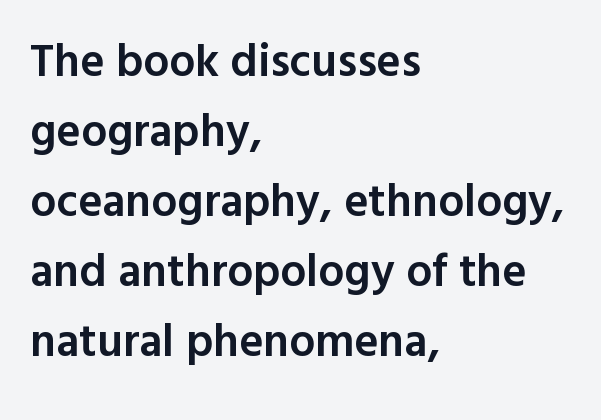
The image shows 46 px semibold sans-serif type, upright; set left-aligned, normal line spacing (1.52x), normal letter spacing, not underlined; a medium x-height.
